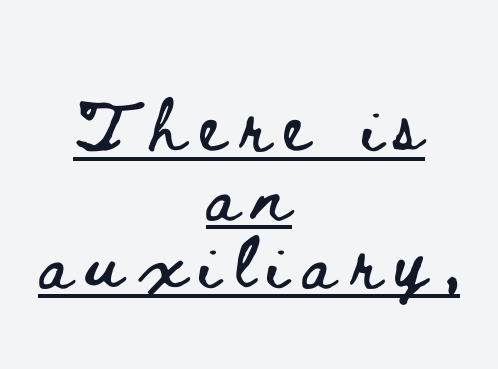
Q: Is the text italic (slanted)? A: Yes.
Q: Is the text underlined? A: Yes.
Q: How is the paragraph aligned? A: Centered.
Q: Is the spacing between letters normal or unusually wide? A: Unusually wide.
Q: Is the spacing between lines tight, normal or loose? A: Tight.
Q: Width (condensed, normal, or wide)? A: Wide.
Q: Stroke contrast? A: Low.
Q: x-height? A: Small.
Q: Monospaced? A: No.
